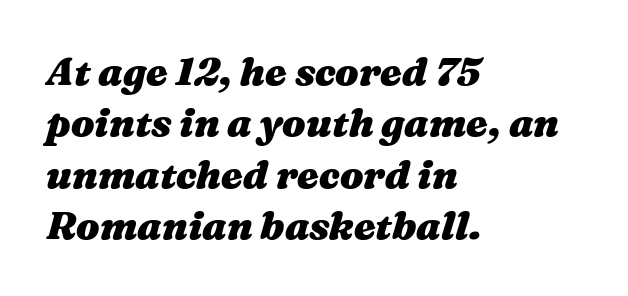
Q: Is the text bold? A: Yes.
Q: Is the text italic (slanted)? A: Yes, it leans right by about 16 degrees.
Q: Is the text underlined? A: No.
Q: How is the paragraph aligned? A: Left-aligned.
Q: Is the spacing between letters normal or unusually wide? A: Normal.
Q: Is the spacing between lines tight, normal or loose? A: Normal.
Q: Width (condensed, normal, or wide)? A: Wide.
Q: Stroke contrast? A: Medium.
Q: x-height? A: Medium.
Q: Monospaced? A: No.
